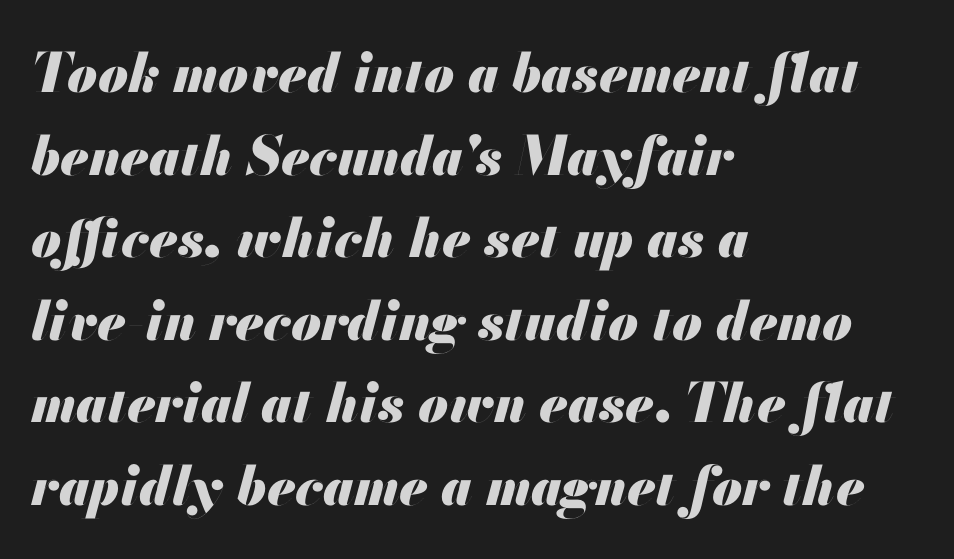
{"italic": "yes", "lean": "right", "slant_degrees": 13, "bold": "yes", "weight": "heavy", "width": "normal", "stroke_contrast": "medium", "x_height": "small", "monospaced": "no", "underline": "no", "align": "left", "line_spacing": "normal", "line_spacing_ratio": 1.53, "letter_spacing": "normal", "letter_spacing_em": 0.0, "glyph_px": 54}
